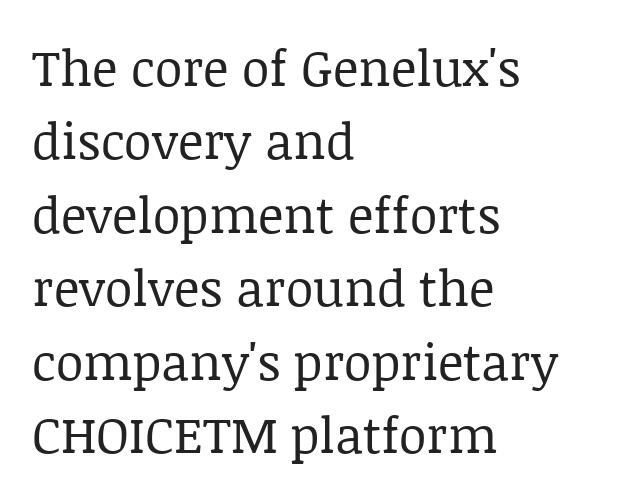
These lines are rendered in a variable-pitch font. Look at the bottom of the vertical strokes: they flare into serifs here. The axis of the letterforms is exactly vertical. No letter is thick-stroked: the sample isn't bold. Honestly, the letter spacing is just normal — you wouldn't notice it. Honestly, the row spacing looks completely unremarkable.
